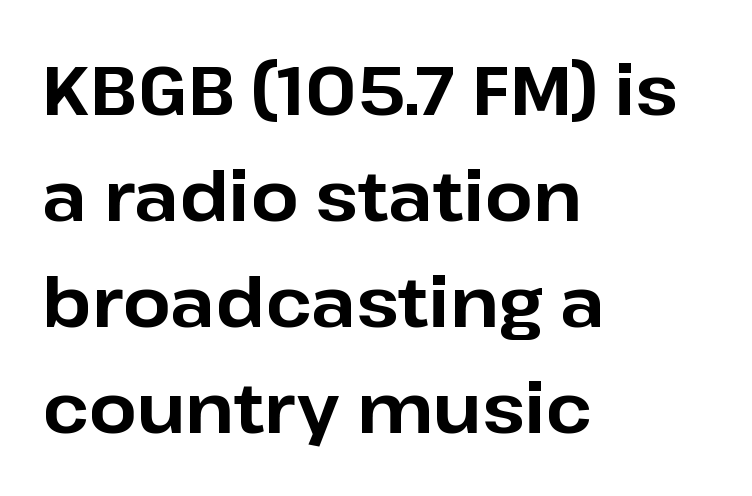
{"serif": "no", "italic": "no", "bold": "yes", "weight": "bold", "width": "normal", "stroke_contrast": "low", "x_height": "medium", "monospaced": "no", "underline": "no", "align": "left", "line_spacing": "normal", "line_spacing_ratio": 1.56, "letter_spacing": "normal", "letter_spacing_em": 0.0, "glyph_px": 68}
